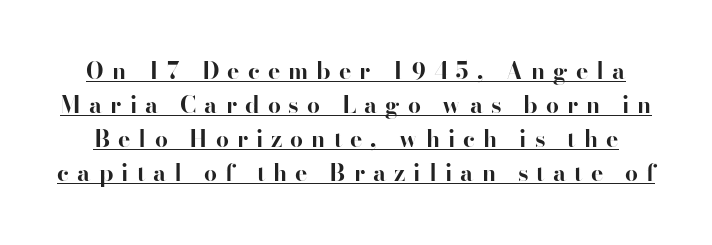
The image shows 23 px bold type, upright; set normal line spacing (1.48x), unusually wide letter spacing (+0.35 em), underlined.
